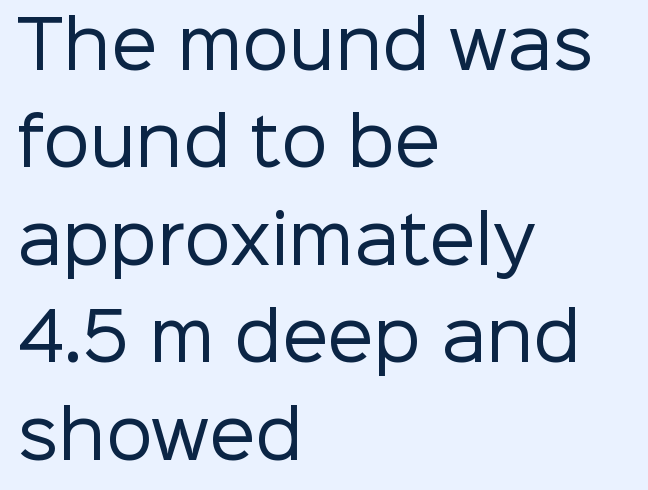
{"serif": "no", "italic": "no", "bold": "no", "weight": "regular", "width": "normal", "stroke_contrast": "low", "x_height": "medium", "monospaced": "no", "underline": "no", "align": "left", "line_spacing": "normal", "line_spacing_ratio": 1.5, "letter_spacing": "normal", "letter_spacing_em": 0.0, "glyph_px": 65}
